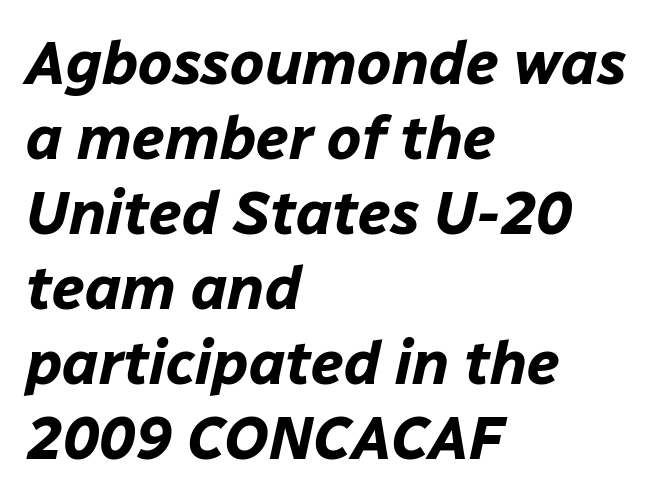
Q: Is the text bold? A: Yes.
Q: Is the text italic (slanted)? A: Yes, it leans right by about 12 degrees.
Q: Is the text underlined? A: No.
Q: How is the paragraph aligned? A: Left-aligned.
Q: Is the spacing between letters normal or unusually wide? A: Normal.
Q: Width (condensed, normal, or wide)? A: Normal.
Q: Stroke contrast? A: Low.
Q: x-height? A: Medium.
Q: Monospaced? A: No.
